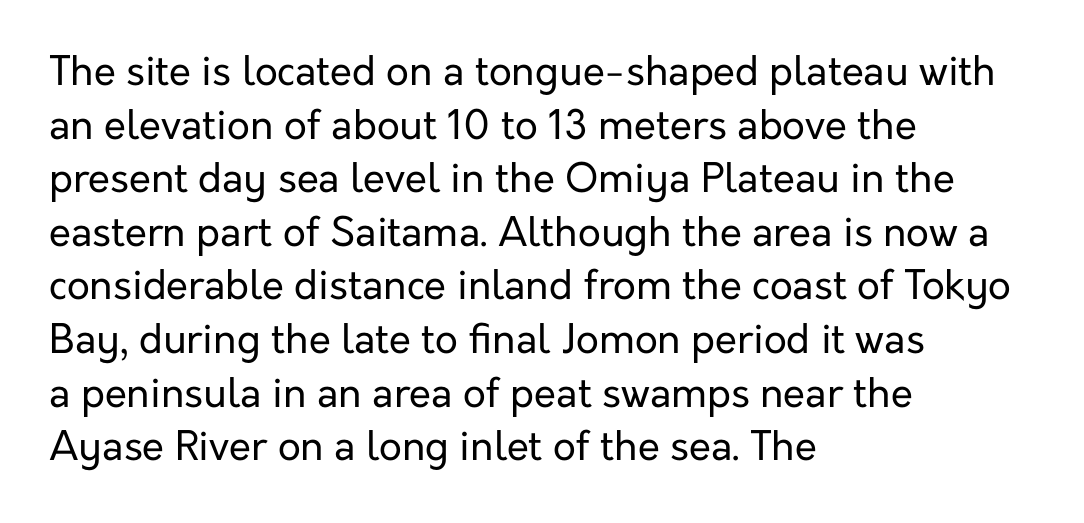
The image shows 40 px regular-weight sans-serif type, upright; set left-aligned, normal line spacing (1.34x), normal letter spacing, not underlined; low stroke contrast and a medium x-height.
